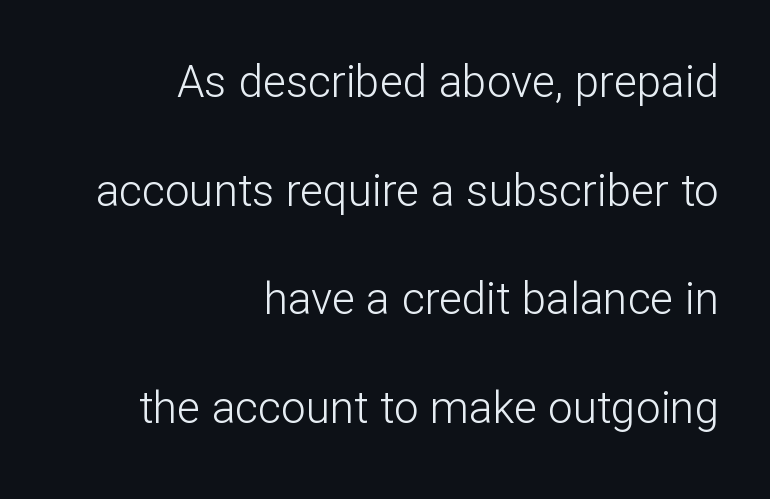
The image shows 44 px light sans-serif type, upright; set right-aligned, loose line spacing (2.47x), normal letter spacing, not underlined; low stroke contrast and a medium x-height.
